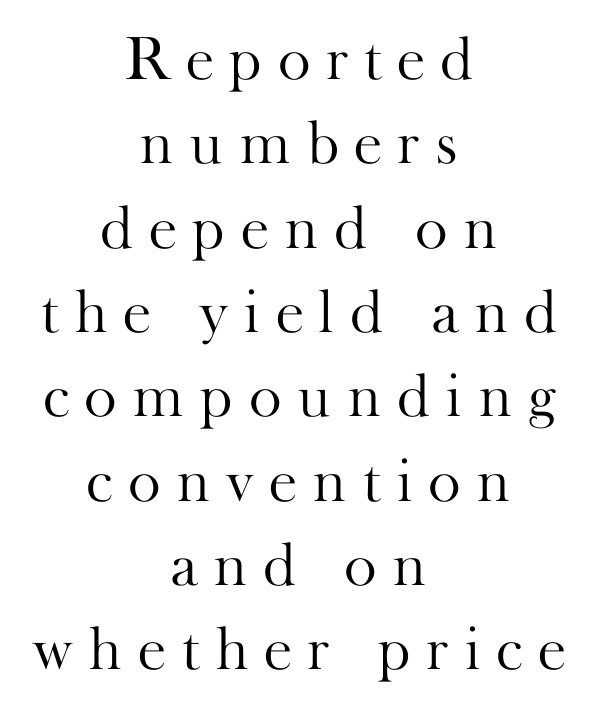
Q: Is the text bold? A: No.
Q: Is the text italic (slanted)? A: No, it is upright.
Q: Is the typeface a serif or a sans-serif typeface? A: Serif.
Q: Is the text underlined? A: No.
Q: How is the paragraph aligned? A: Centered.
Q: Is the spacing between letters normal or unusually wide? A: Unusually wide.
Q: Is the spacing between lines tight, normal or loose? A: Normal.
Q: Width (condensed, normal, or wide)? A: Normal.
Q: Stroke contrast? A: High.
Q: x-height? A: Small.
Q: Monospaced? A: No.
